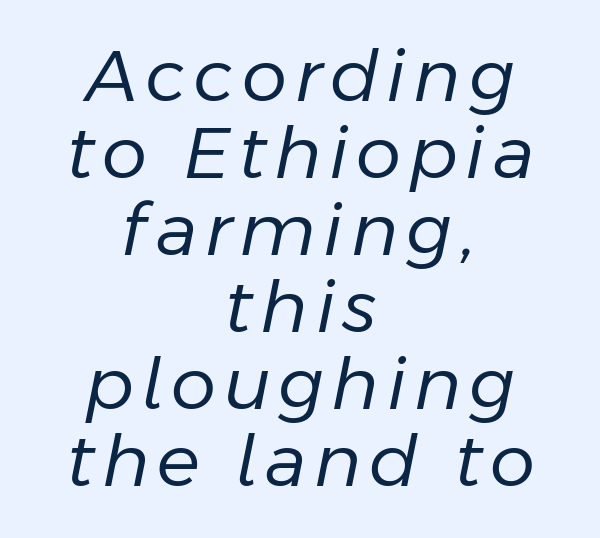
Q: Is the text bold? A: No.
Q: Is the text italic (slanted)? A: Yes, it leans right by about 11 degrees.
Q: Is the text underlined? A: No.
Q: How is the paragraph aligned? A: Centered.
Q: Is the spacing between lines tight, normal or loose? A: Tight.
Q: Width (condensed, normal, or wide)? A: Normal.
Q: Stroke contrast? A: Low.
Q: x-height? A: Medium.
Q: Monospaced? A: No.
